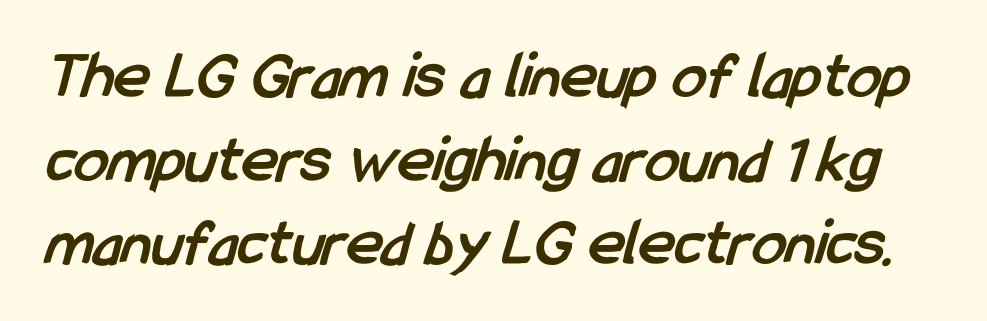
Check the space under the baseline: it is left empty. On the weight axis this lands at bold, roughly 700. Each letter's strokes conclude bluntly, with no projecting serifs. Honestly, the letter spacing is just normal — you wouldn't notice it. The rendering uses natural spacing where letterforms have individual widths.
